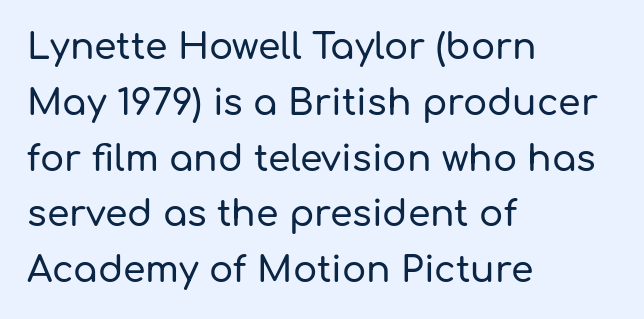
The image shows 36 px sans-serif type, upright; set left-aligned, normal line spacing (1.55x), normal letter spacing, not underlined; low stroke contrast and a medium x-height.
